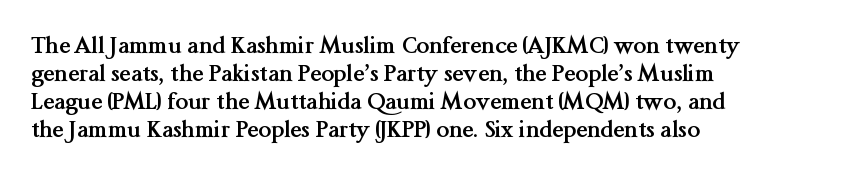
The image shows 23 px bold type, upright; set left-aligned, line spacing 1.22x, normal letter spacing, not underlined.
